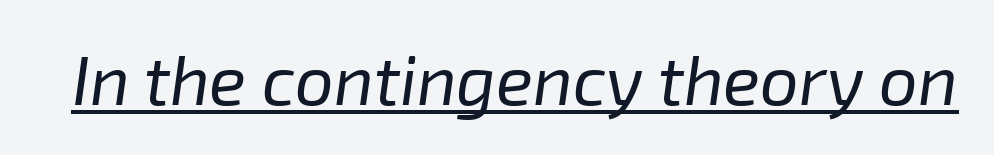
Q: Is the text bold? A: No.
Q: Is the text italic (slanted)? A: Yes, it leans right by about 8 degrees.
Q: Is the text underlined? A: Yes.
Q: Is the spacing between letters normal or unusually wide? A: Normal.
Q: Width (condensed, normal, or wide)? A: Normal.
Q: Stroke contrast? A: Low.
Q: x-height? A: Medium.
Q: Monospaced? A: No.
